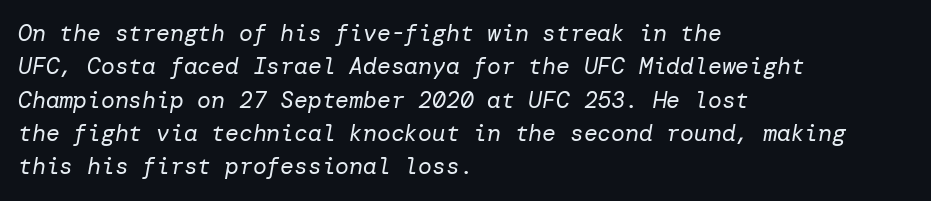
The image shows 23 px text type, italic (leaning right); set left-aligned, normal line spacing (1.45x), normal letter spacing, not underlined.
